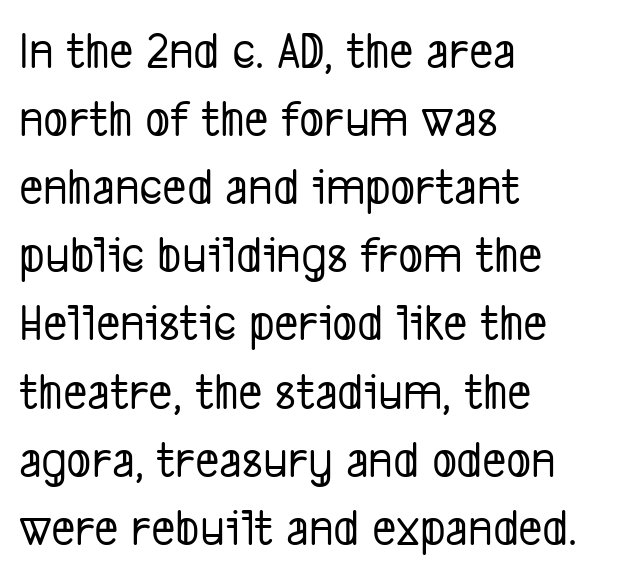
{"serif": "no", "width": "condensed", "stroke_contrast": "low", "x_height": "medium", "monospaced": "no", "underline": "no", "align": "left", "line_spacing": "normal", "line_spacing_ratio": 1.31, "letter_spacing": "normal", "letter_spacing_em": 0.0, "glyph_px": 52}
